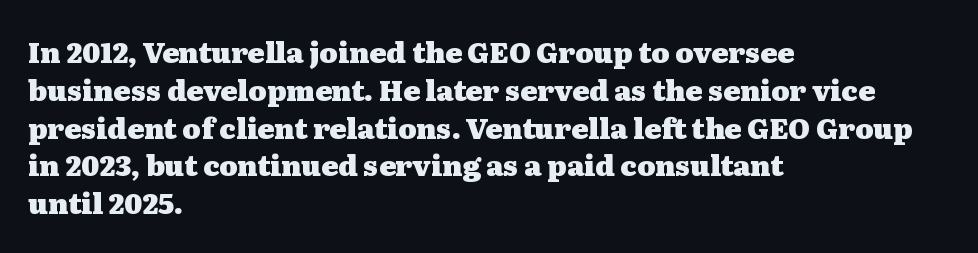
Does the copy run flush right? No — it runs flush left. Strong, thick strokes mark this as bold type. This is roman type, the default non-slanted kind. The text was rendered using a seriffed face with decorative stroke endings. Leading: standard.
